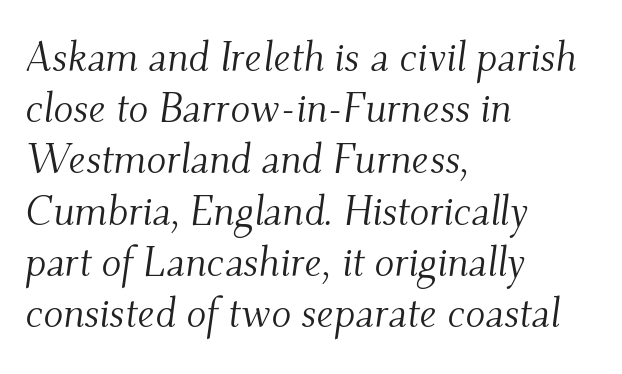
Q: Is the text bold? A: No.
Q: Is the text italic (slanted)? A: Yes, it leans right by about 9 degrees.
Q: Is the typeface a serif or a sans-serif typeface? A: Serif.
Q: Is the text underlined? A: No.
Q: How is the paragraph aligned? A: Left-aligned.
Q: Is the spacing between letters normal or unusually wide? A: Normal.
Q: Is the spacing between lines tight, normal or loose? A: Normal.
Q: Width (condensed, normal, or wide)? A: Normal.
Q: Stroke contrast? A: Medium.
Q: x-height? A: Small.
Q: Monospaced? A: No.
